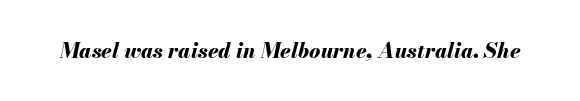
Q: Is the text bold? A: Yes.
Q: Is the text italic (slanted)? A: Yes, it leans right by about 13 degrees.
Q: Is the text underlined? A: No.
Q: Is the spacing between letters normal or unusually wide? A: Normal.
